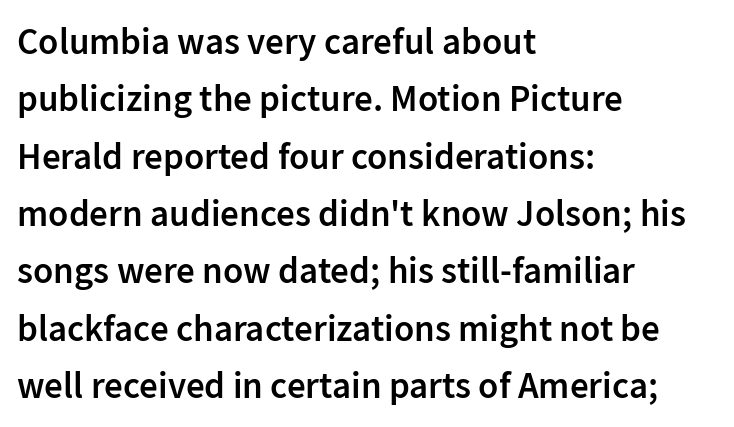
The image shows 37 px semibold sans-serif type, upright; set left-aligned, normal line spacing (1.55x), normal letter spacing, not underlined; low stroke contrast and a medium x-height.
